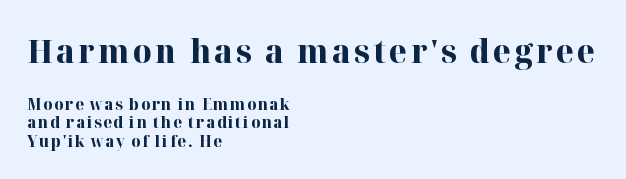
Q: Is the text bold? A: Yes.
Q: Is the text italic (slanted)? A: No, it is upright.
Q: Is the typeface a serif or a sans-serif typeface? A: Serif.
Q: Is the text underlined? A: No.
Q: How is the paragraph aligned? A: Left-aligned.
Q: Which block of text is set in a larger size, the first (top) or the second (bottom)? A: The first (top) one.
Q: Width (condensed, normal, or wide)? A: Normal.
Q: Stroke contrast? A: High.
Q: x-height? A: Medium.
Q: Monospaced? A: No.
